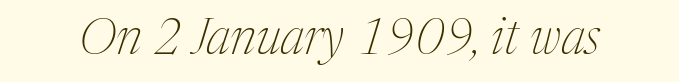
The passage shown is not bold in any degree. Proportional: the letters do not fall into vertical columns. Tracking value appears to be zero — textbook default spacing. The typography opts for an oblique posture over an upright one.
